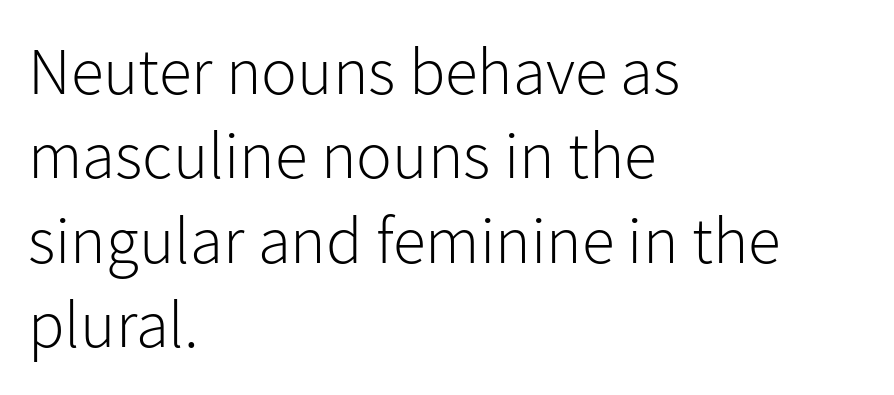
Words float on clear page, feet unadorned. You can tell it's not italic because the verticals are truly vertical. Here the designer chose a conventional face with non-uniform glyph widths. Short note: letters normally spaced. A classic flush-left, rag-right setting is used for this passage.
